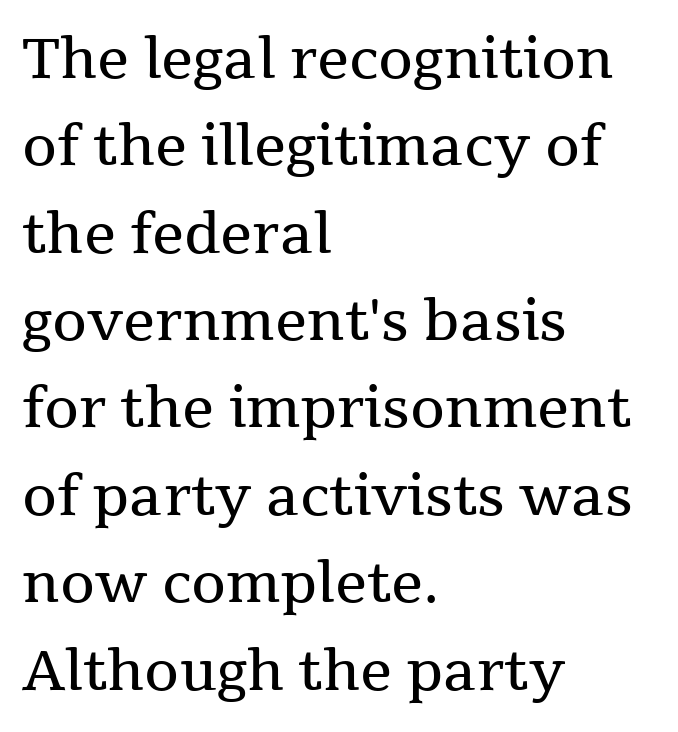
The image shows 56 px regular-weight serif type, upright; set left-aligned, normal line spacing (1.56x), normal letter spacing, not underlined; medium stroke contrast and a medium x-height.
